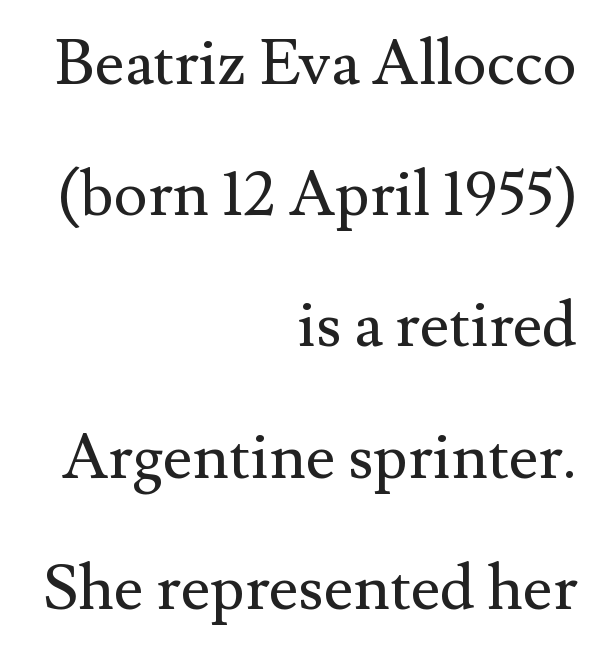
{"serif": "yes", "italic": "no", "bold": "no", "weight": "regular", "width": "normal", "stroke_contrast": "medium", "x_height": "small", "monospaced": "no", "underline": "no", "align": "right", "line_spacing": "loose", "line_spacing_ratio": 2.05, "letter_spacing": "normal", "letter_spacing_em": 0.0, "glyph_px": 64}
